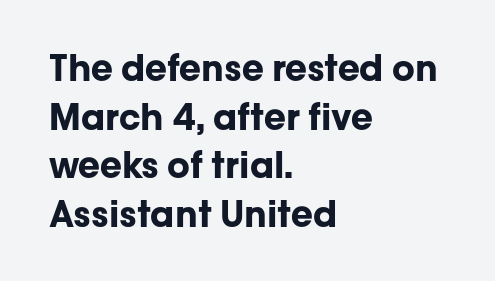
The image shows 36 px bold sans-serif type, upright; set left-aligned, normal line spacing (1.35x), normal letter spacing, not underlined; low stroke contrast and a medium x-height.
